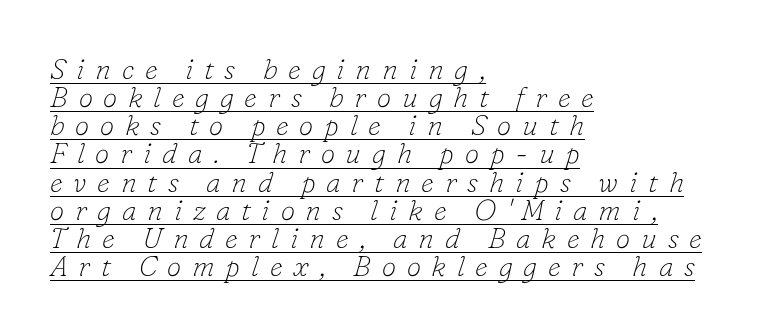
{"serif": "yes", "italic": "yes", "lean": "right", "slant_degrees": 16, "bold": "no", "weight": "thin", "width": "normal", "stroke_contrast": "low", "x_height": "small", "monospaced": "no", "underline": "yes", "align": "left", "line_spacing": "tight", "line_spacing_ratio": 0.97, "letter_spacing": "wide", "letter_spacing_em": 0.37, "glyph_px": 29}
